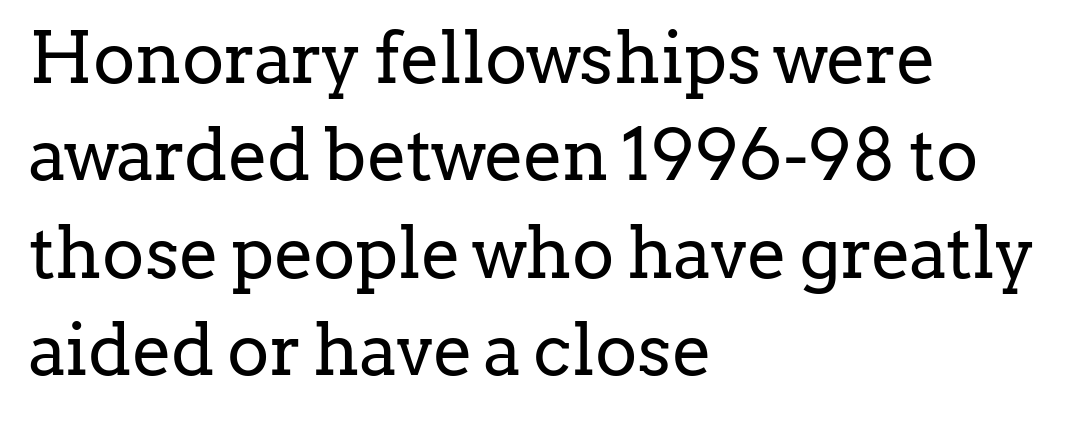
The image shows 71 px regular-weight serif type, upright; set left-aligned, normal line spacing (1.37x), normal letter spacing, not underlined; low stroke contrast and a medium x-height.
